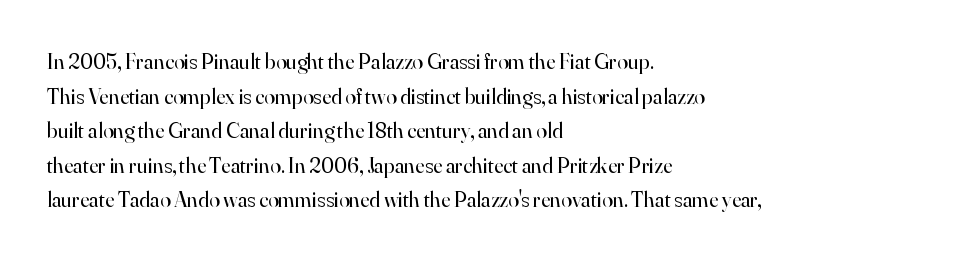
The image shows 22 px text type, upright; set left-aligned, normal line spacing (1.57x), normal letter spacing, not underlined.
